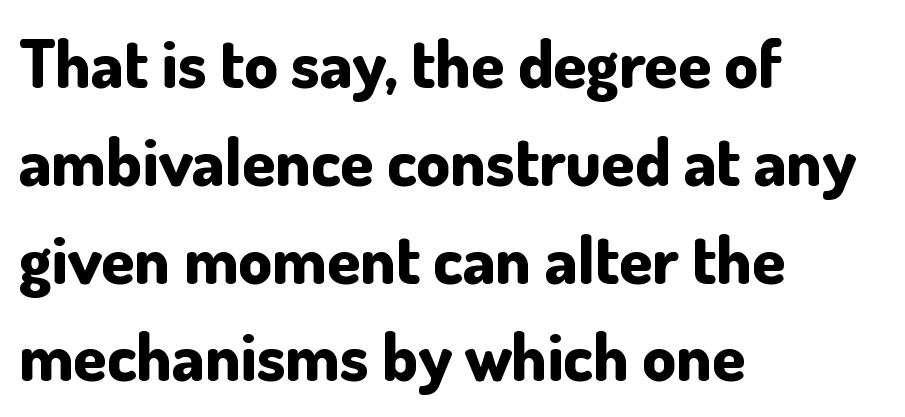
{"serif": "no", "italic": "no", "bold": "yes", "weight": "bold", "width": "normal", "stroke_contrast": "low", "x_height": "small", "monospaced": "no", "underline": "no", "align": "left", "line_spacing": "normal", "line_spacing_ratio": 1.46, "letter_spacing": "normal", "letter_spacing_em": 0.0, "glyph_px": 67}
